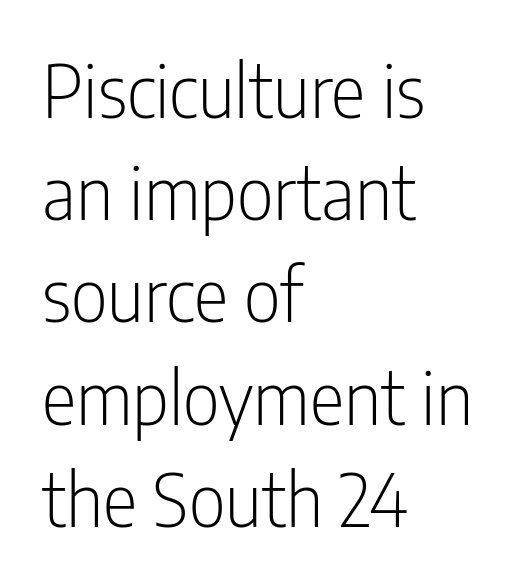
The image shows 73 px light, condensed sans-serif type, upright; set left-aligned, normal line spacing (1.4x), normal letter spacing, not underlined; low stroke contrast and a medium x-height.
